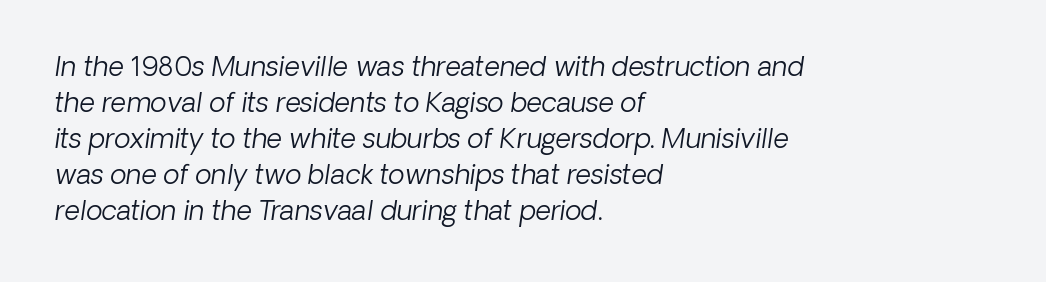
Q: Is the text bold? A: No.
Q: Is the text underlined? A: No.
Q: How is the paragraph aligned? A: Left-aligned.
Q: Is the spacing between letters normal or unusually wide? A: Normal.
Q: Is the spacing between lines tight, normal or loose? A: Normal.
